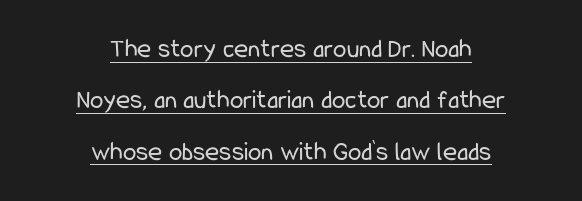
{"italic": "no", "bold": "no", "underline": "yes", "align": "center", "line_spacing": "loose", "line_spacing_ratio": 1.9, "letter_spacing": "normal", "letter_spacing_em": 0.0, "glyph_px": 27}
